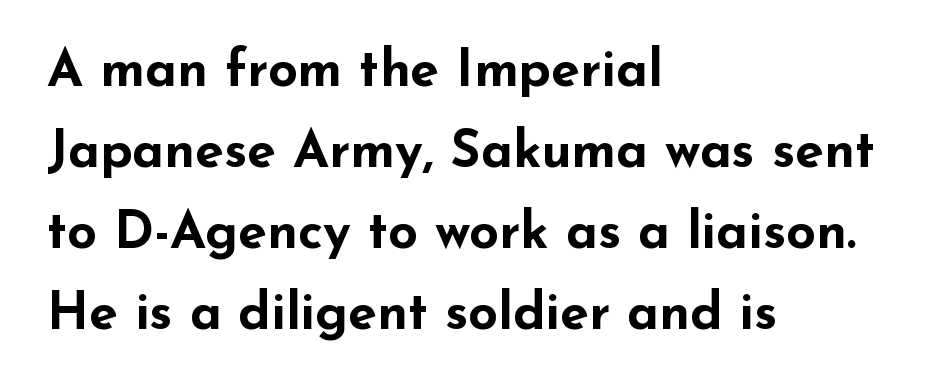
Q: Is the text bold? A: Yes.
Q: Is the text italic (slanted)? A: No, it is upright.
Q: Is the typeface a serif or a sans-serif typeface? A: Sans-serif.
Q: Is the text underlined? A: No.
Q: How is the paragraph aligned? A: Left-aligned.
Q: Is the spacing between letters normal or unusually wide? A: Normal.
Q: Is the spacing between lines tight, normal or loose? A: Normal.
Q: Width (condensed, normal, or wide)? A: Wide.
Q: Stroke contrast? A: Low.
Q: x-height? A: Small.
Q: Monospaced? A: No.
